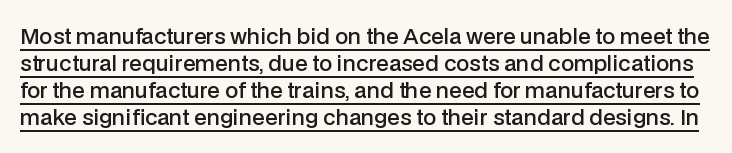
{"italic": "no", "bold": "semi", "underline": "yes", "line_spacing": "normal", "line_spacing_ratio": 1.29, "letter_spacing": "normal", "letter_spacing_em": 0.0, "glyph_px": 21}
